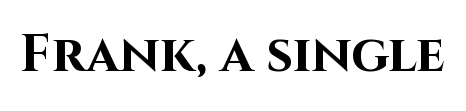
{"serif": "no", "italic": "no", "bold": "yes", "weight": "bold", "width": "normal", "stroke_contrast": "high", "x_height": "large", "monospaced": "no", "underline": "no", "letter_spacing": "normal", "letter_spacing_em": 0.0, "glyph_px": 52}
